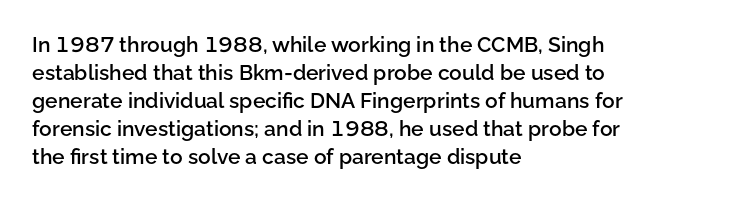
{"italic": "no", "bold": "semi", "underline": "no", "align": "left", "line_spacing": "normal", "line_spacing_ratio": 1.33, "letter_spacing": "normal", "letter_spacing_em": 0.0, "glyph_px": 21}
